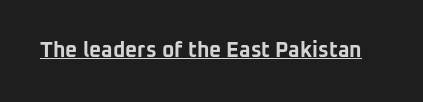
Emphasis is given by a line drawn under the lettering. Weight: bold. Honestly, the letter spacing is just normal — you wouldn't notice it. Is there any slant? The stems are plumb.
